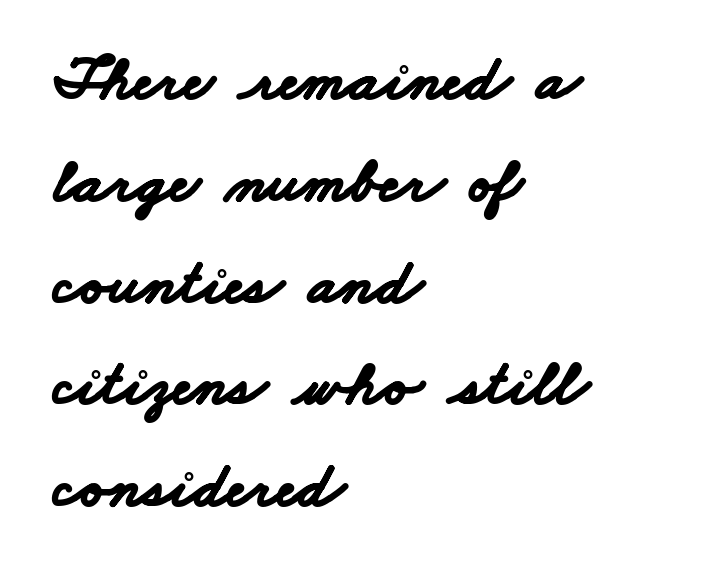
{"serif": "no", "bold": "yes", "weight": "bold", "width": "wide", "stroke_contrast": "low", "x_height": "small", "monospaced": "no", "underline": "no", "align": "left", "line_spacing": "normal", "line_spacing_ratio": 1.59, "letter_spacing": "normal", "letter_spacing_em": 0.0, "glyph_px": 64}
